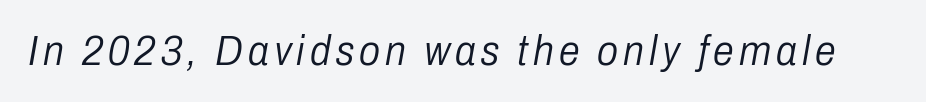
{"italic": "yes", "lean": "right", "slant_degrees": 10, "bold": "no", "weight": "light", "width": "condensed", "stroke_contrast": "low", "x_height": "medium", "monospaced": "no", "underline": "no", "glyph_px": 42}
